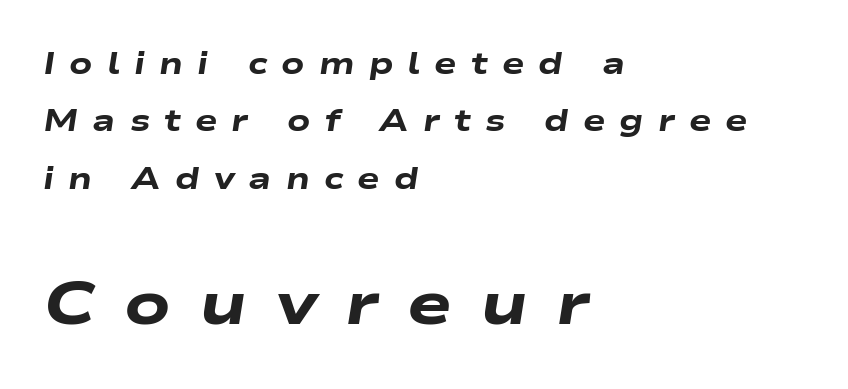
The image shows 60 px heavy, wide type, italic (leaning right); set left-aligned, loose line spacing (1.91x), unusually wide letter spacing (+0.47 em), not underlined; the second (bottom) block is 2.0x larger; low stroke contrast and a medium x-height.
